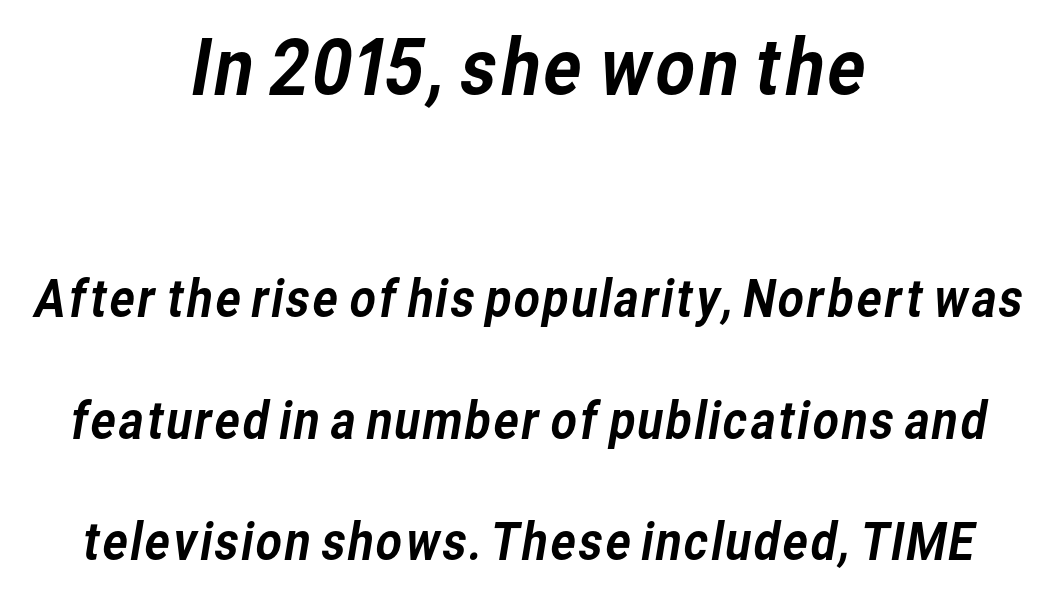
{"serif": "no", "width": "normal", "stroke_contrast": "low", "x_height": "medium", "monospaced": "no", "underline": "no", "align": "center", "line_spacing": "loose", "line_spacing_ratio": 2.39, "letter_spacing": "normal", "letter_spacing_em": 0.0, "larger_block": "first", "size_ratio": 1.51, "glyph_px": 77}
